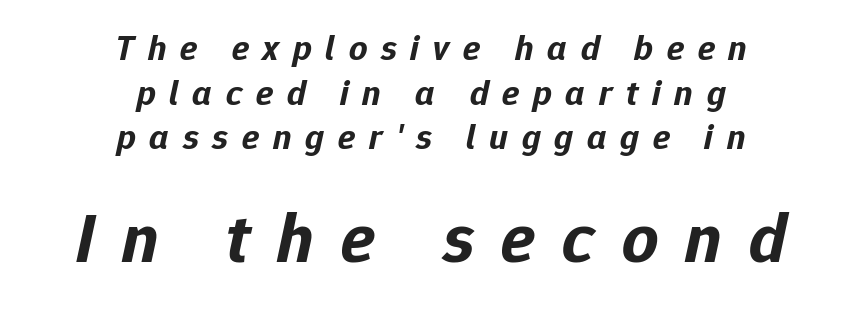
{"italic": "yes", "lean": "right", "slant_degrees": 12, "bold": "yes", "weight": "bold", "width": "normal", "stroke_contrast": "low", "x_height": "medium", "monospaced": "no", "underline": "no", "align": "center", "line_spacing_ratio": 1.24, "letter_spacing": "wide", "letter_spacing_em": 0.38, "larger_block": "second", "size_ratio": 1.97, "glyph_px": 71}
